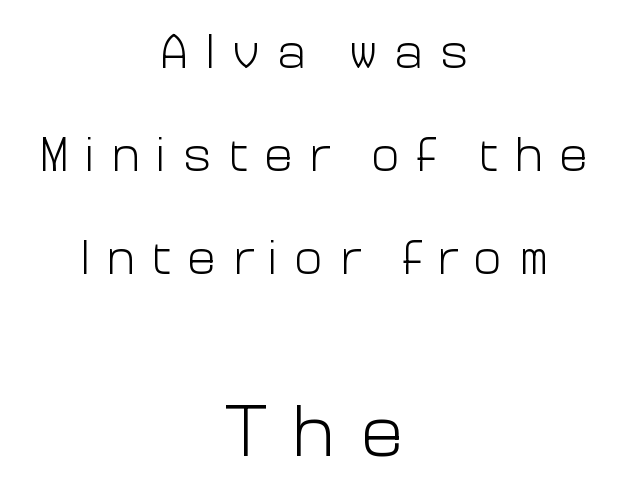
The image shows 73 px light sans-serif type, upright; set centered, loose line spacing (2.1x), unusually wide letter spacing (+0.33 em), not underlined; the second (bottom) block is 1.49x larger; low stroke contrast and a medium x-height.
